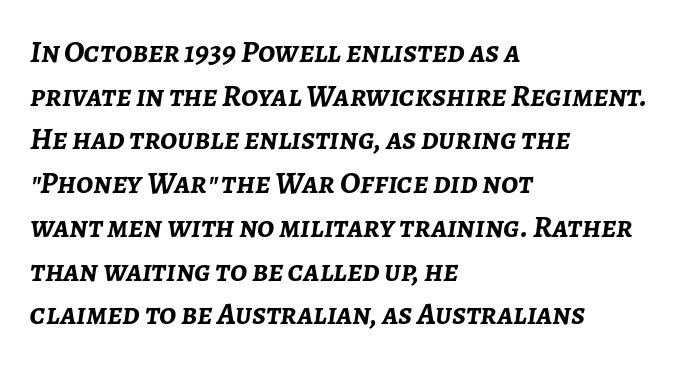
{"italic": "yes", "lean": "right", "slant_degrees": 7, "bold": "yes", "weight": "semibold", "width": "normal", "stroke_contrast": "low", "x_height": "medium", "monospaced": "no", "underline": "no", "align": "left", "line_spacing": "normal", "line_spacing_ratio": 1.41, "letter_spacing": "normal", "letter_spacing_em": 0.0, "glyph_px": 31}
